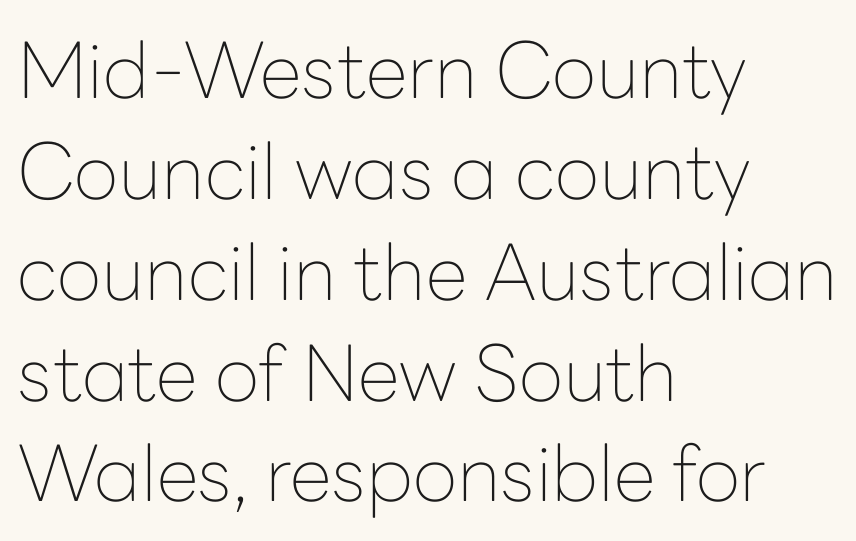
{"serif": "no", "italic": "no", "bold": "no", "weight": "thin", "width": "normal", "stroke_contrast": "low", "x_height": "medium", "monospaced": "no", "underline": "no", "align": "left", "line_spacing": "normal", "line_spacing_ratio": 1.31, "letter_spacing": "normal", "letter_spacing_em": 0.0, "glyph_px": 77}
